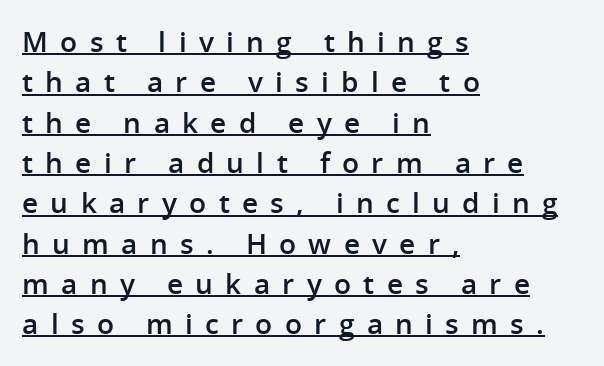
The image shows 28 px semibold sans-serif type, upright; set left-aligned, normal line spacing (1.44x), unusually wide letter spacing (+0.44 em), underlined; low stroke contrast and a medium x-height.
